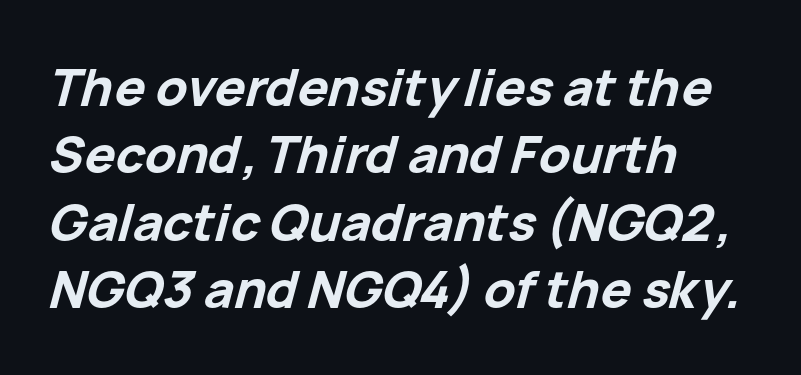
Q: Is the text bold? A: Yes.
Q: Is the text italic (slanted)? A: Yes, it leans right by about 15 degrees.
Q: Is the text underlined? A: No.
Q: How is the paragraph aligned? A: Left-aligned.
Q: Is the spacing between letters normal or unusually wide? A: Normal.
Q: Is the spacing between lines tight, normal or loose? A: Normal.
Q: Width (condensed, normal, or wide)? A: Normal.
Q: Stroke contrast? A: Low.
Q: x-height? A: Medium.
Q: Monospaced? A: No.
